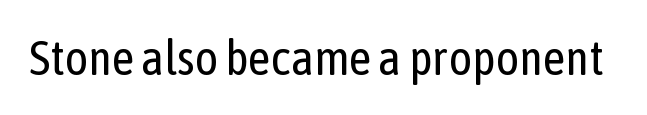
Typographically, this falls in the sans-serif category. Posture: vertical. You could not count columns in this text — the font is proportionally spaced. This rendering features lettering with no underline. The cut favours lightness, reaching ordinary text weight at its darkest. Standard letterfit; no display-style spreading of the glyphs.
